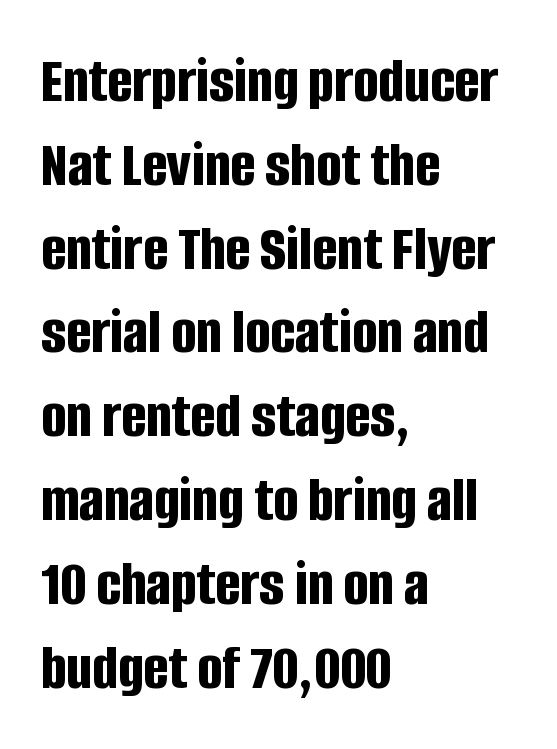
Q: Is the text bold? A: Yes.
Q: Is the text italic (slanted)? A: No, it is upright.
Q: Is the typeface a serif or a sans-serif typeface? A: Sans-serif.
Q: Is the text underlined? A: No.
Q: How is the paragraph aligned? A: Left-aligned.
Q: Is the spacing between letters normal or unusually wide? A: Normal.
Q: Is the spacing between lines tight, normal or loose? A: Normal.
Q: Width (condensed, normal, or wide)? A: Condensed.
Q: Stroke contrast? A: Low.
Q: x-height? A: Large.
Q: Monospaced? A: No.
